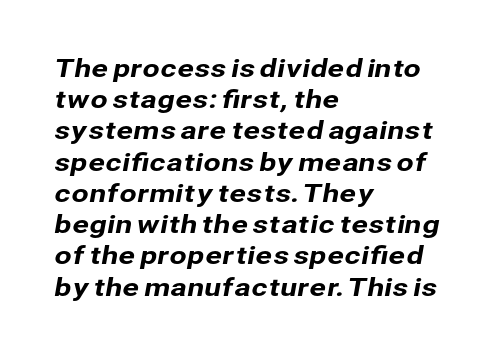
Successive baselines arrive at the customary interval. Honestly, there is no underline to notice here at all. Alignment: flush left. Letter spacing: default.
